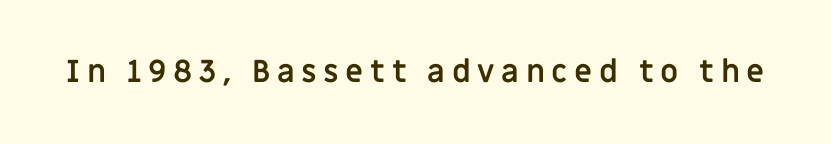
Q: Is the text bold? A: Yes.
Q: Is the text italic (slanted)? A: No, it is upright.
Q: Is the typeface a serif or a sans-serif typeface? A: Sans-serif.
Q: Is the text underlined? A: No.
Q: Is the spacing between letters normal or unusually wide? A: Unusually wide.
Q: Width (condensed, normal, or wide)? A: Normal.
Q: Stroke contrast? A: Low.
Q: x-height? A: Large.
Q: Monospaced? A: No.
